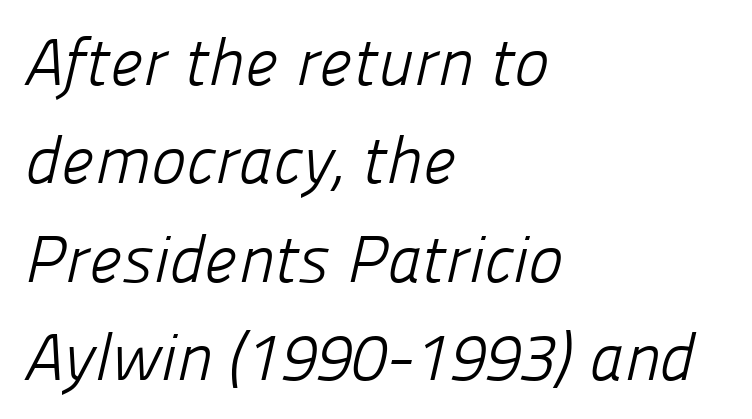
Vertical spacing — default. A typesetter would call this zero additional tracking. If you drew a ruler down the left edge, every line would touch it. The glyphs in this specimen are sans serif.
